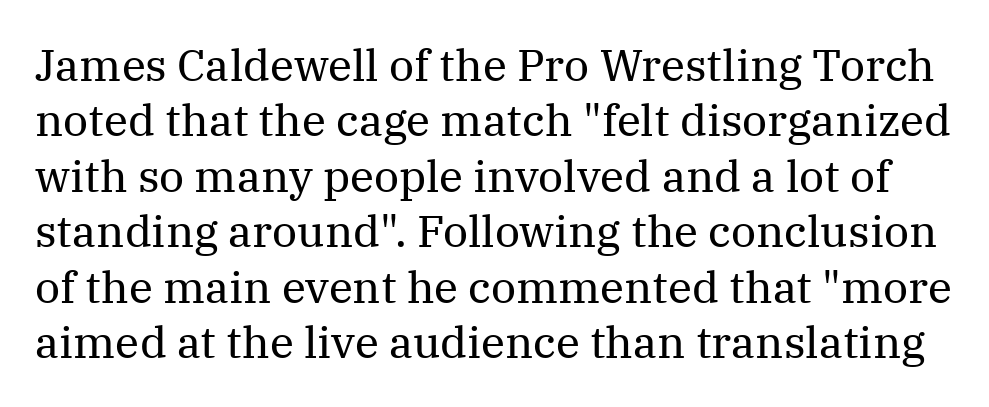
The image shows 44 px regular-weight serif type, upright; set normal line spacing (1.26x), normal letter spacing, not underlined; medium stroke contrast and a medium x-height.
